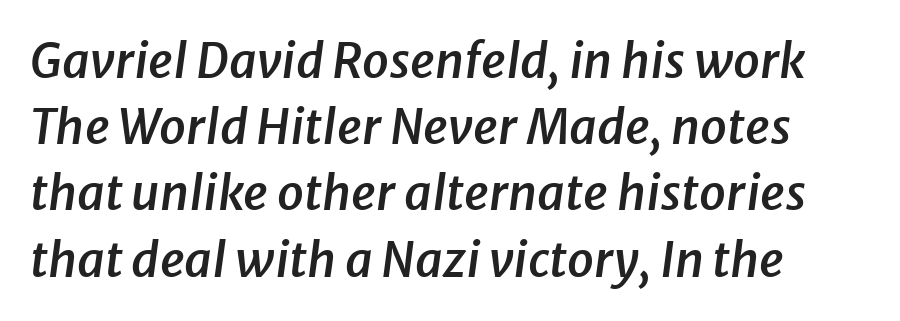
Q: Is the text bold? A: Semi-bold.
Q: Is the text italic (slanted)? A: Yes, it leans right by about 8 degrees.
Q: Is the text underlined? A: No.
Q: How is the paragraph aligned? A: Left-aligned.
Q: Is the spacing between letters normal or unusually wide? A: Normal.
Q: Is the spacing between lines tight, normal or loose? A: Normal.
Q: Width (condensed, normal, or wide)? A: Normal.
Q: Stroke contrast? A: Low.
Q: x-height? A: Medium.
Q: Monospaced? A: No.
